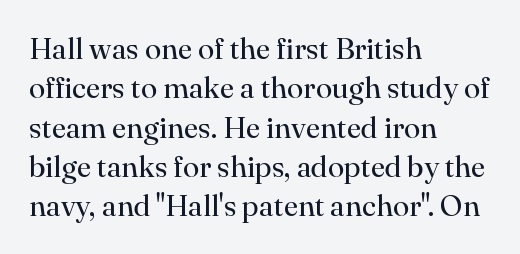
Q: Is the text bold? A: No.
Q: Is the text italic (slanted)? A: No, it is upright.
Q: Is the typeface a serif or a sans-serif typeface? A: Serif.
Q: Is the text underlined? A: No.
Q: How is the paragraph aligned? A: Left-aligned.
Q: Is the spacing between letters normal or unusually wide? A: Normal.
Q: Is the spacing between lines tight, normal or loose? A: Normal.
Q: Width (condensed, normal, or wide)? A: Normal.
Q: Stroke contrast? A: High.
Q: x-height? A: Small.
Q: Monospaced? A: No.
